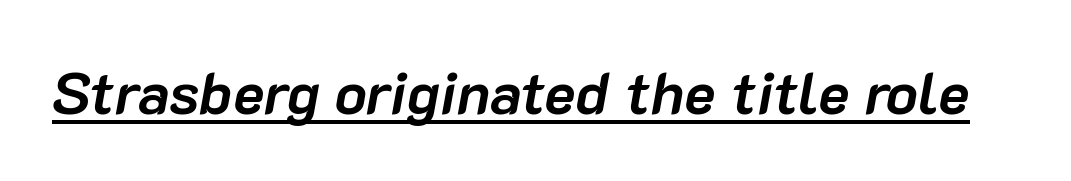
Q: Is the text bold? A: Yes.
Q: Is the text italic (slanted)? A: Yes, it leans right by about 10 degrees.
Q: Is the text underlined? A: Yes.
Q: Is the spacing between letters normal or unusually wide? A: Normal.
Q: Width (condensed, normal, or wide)? A: Normal.
Q: Stroke contrast? A: Low.
Q: x-height? A: Medium.
Q: Monospaced? A: No.
